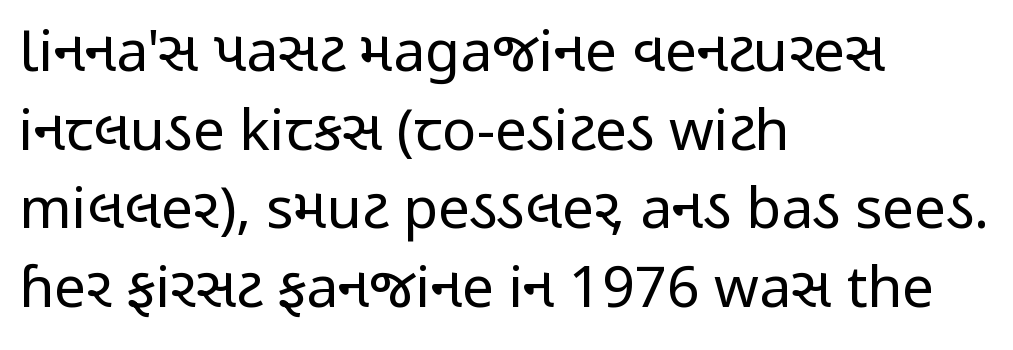
The image shows 57 px regular-weight, condensed sans-serif type, upright; set left-aligned, normal line spacing (1.38x), normal letter spacing, not underlined; low stroke contrast and a medium x-height.
